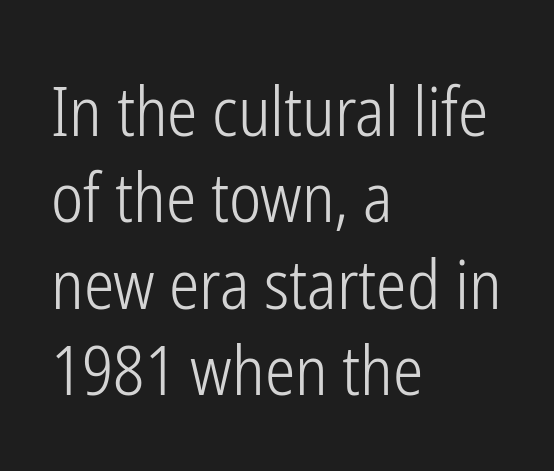
The image shows 68 px light, condensed sans-serif type, upright; set left-aligned, normal line spacing (1.27x), normal letter spacing, not underlined; low stroke contrast and a medium x-height.
